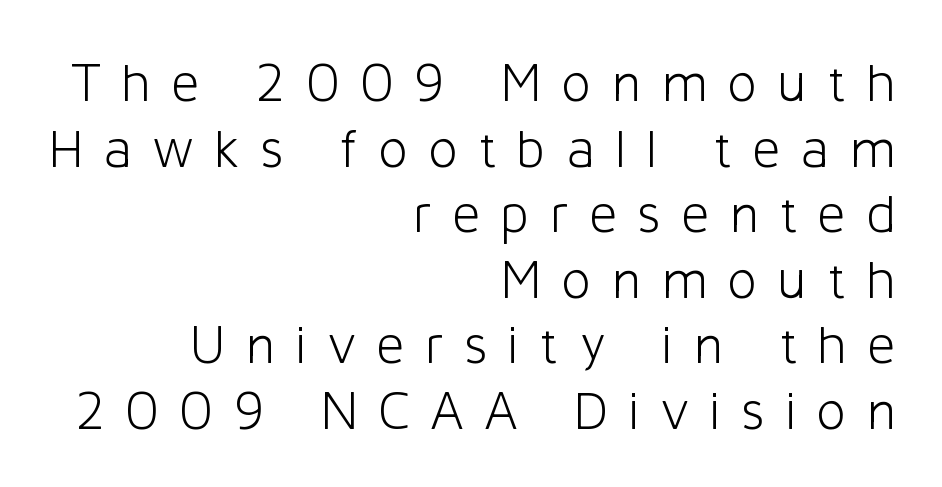
Q: Is the text bold? A: No.
Q: Is the text italic (slanted)? A: No, it is upright.
Q: Is the typeface a serif or a sans-serif typeface? A: Sans-serif.
Q: Is the text underlined? A: No.
Q: How is the paragraph aligned? A: Right-aligned.
Q: Is the spacing between letters normal or unusually wide? A: Unusually wide.
Q: Width (condensed, normal, or wide)? A: Normal.
Q: Stroke contrast? A: Low.
Q: x-height? A: Medium.
Q: Monospaced? A: No.
